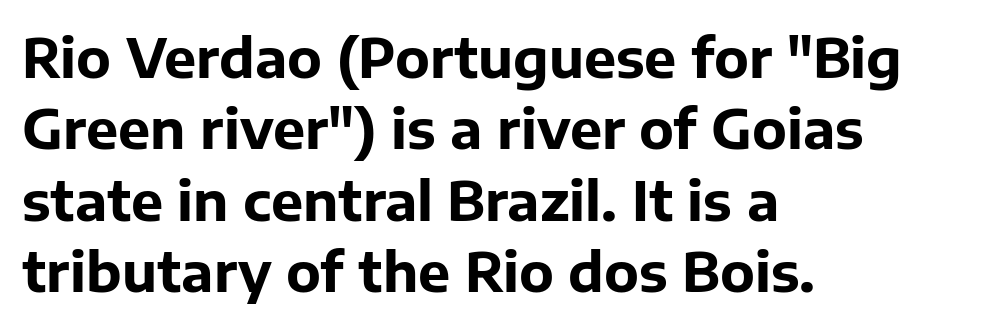
The image shows 54 px bold sans-serif type, upright; set left-aligned, normal line spacing (1.32x), normal letter spacing, not underlined; low stroke contrast and a medium x-height.
